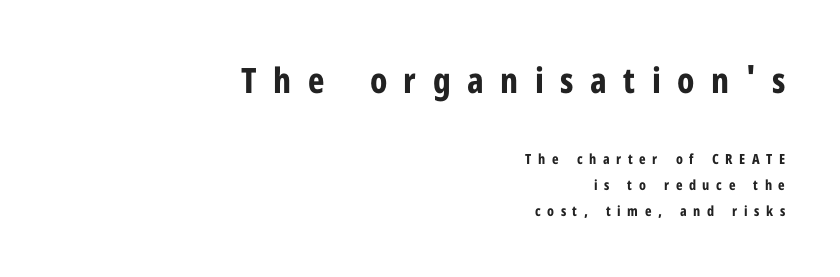
The image shows 35 px bold, condensed sans-serif type, upright; set right-aligned, line spacing 1.88x, unusually wide letter spacing (+0.47 em), not underlined; the first (top) block is 2.5x larger; low stroke contrast and a medium x-height.
